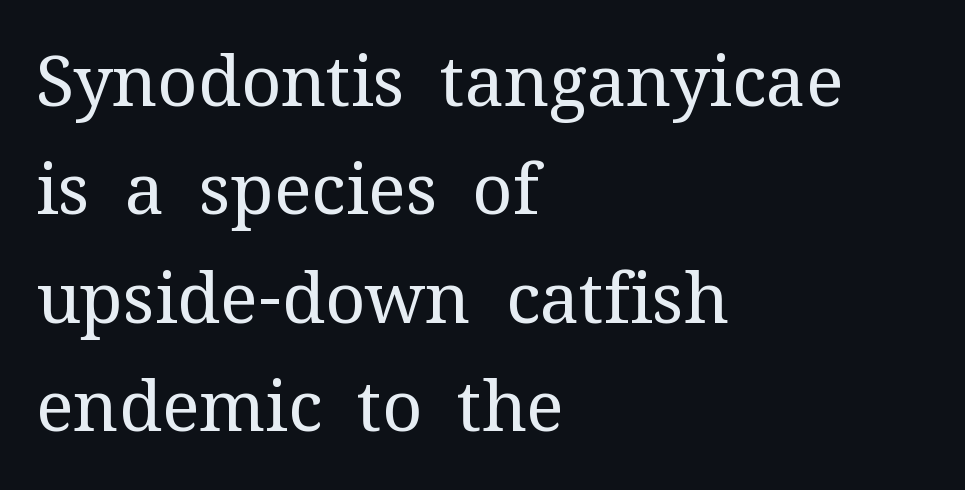
The image shows 70 px regular-weight serif type, upright; set left-aligned, normal line spacing (1.55x), normal letter spacing, not underlined; medium stroke contrast and a medium x-height.
